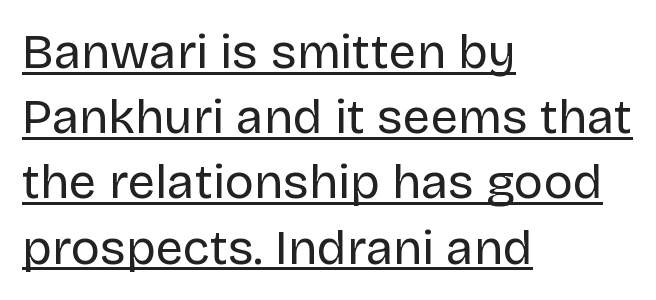
Q: Is the text bold? A: No.
Q: Is the text italic (slanted)? A: No, it is upright.
Q: Is the typeface a serif or a sans-serif typeface? A: Sans-serif.
Q: Is the text underlined? A: Yes.
Q: How is the paragraph aligned? A: Left-aligned.
Q: Is the spacing between letters normal or unusually wide? A: Normal.
Q: Is the spacing between lines tight, normal or loose? A: Normal.
Q: Width (condensed, normal, or wide)? A: Normal.
Q: Stroke contrast? A: Low.
Q: x-height? A: Large.
Q: Monospaced? A: No.
